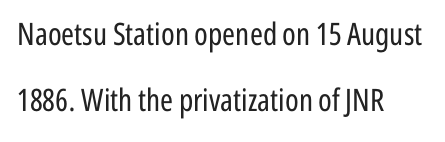
Q: Is the text bold? A: No.
Q: Is the text italic (slanted)? A: No, it is upright.
Q: Is the typeface a serif or a sans-serif typeface? A: Sans-serif.
Q: Is the text underlined? A: No.
Q: How is the paragraph aligned? A: Left-aligned.
Q: Is the spacing between letters normal or unusually wide? A: Normal.
Q: Is the spacing between lines tight, normal or loose? A: Loose.
Q: Width (condensed, normal, or wide)? A: Condensed.
Q: Stroke contrast? A: Low.
Q: x-height? A: Medium.
Q: Monospaced? A: No.
